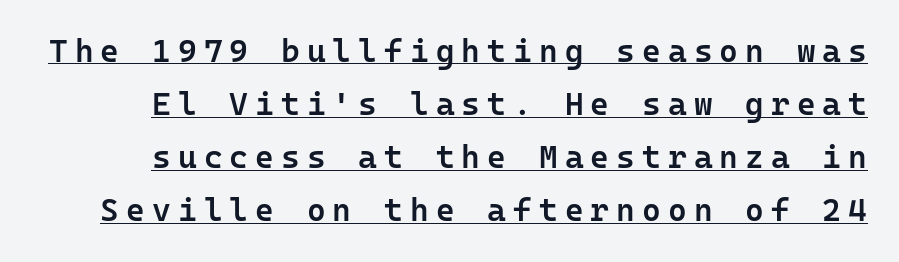
Strokes here are thickened, but only to semibold level. Do the letters lean? They stand straight. Here the designer chose a console-style face with uniform glyph widths. Compared with typical body copy, the letter spacing here is much looser. How would I describe the line gaps? Plain and ordinary.
